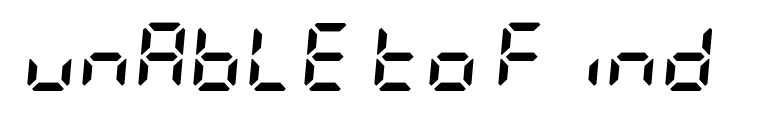
Q: Is the text bold? A: Yes.
Q: Is the text italic (slanted)? A: Yes, it leans right by about 5 degrees.
Q: Is the text underlined? A: No.
Q: Is the spacing between letters normal or unusually wide? A: Normal.
Q: Width (condensed, normal, or wide)? A: Condensed.
Q: Stroke contrast? A: Low.
Q: x-height? A: Large.
